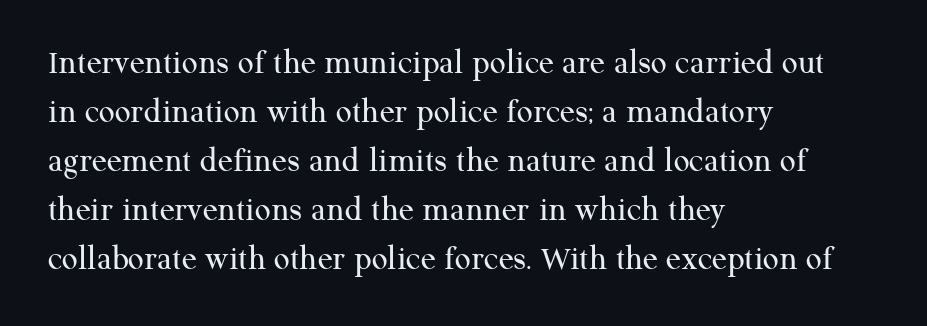
{"serif": "yes", "italic": "no", "bold": "no", "weight": "regular", "width": "normal", "stroke_contrast": "medium", "x_height": "medium", "monospaced": "no", "underline": "no", "align": "left", "line_spacing": "normal", "line_spacing_ratio": 1.4, "letter_spacing": "normal", "letter_spacing_em": 0.0, "glyph_px": 35}
